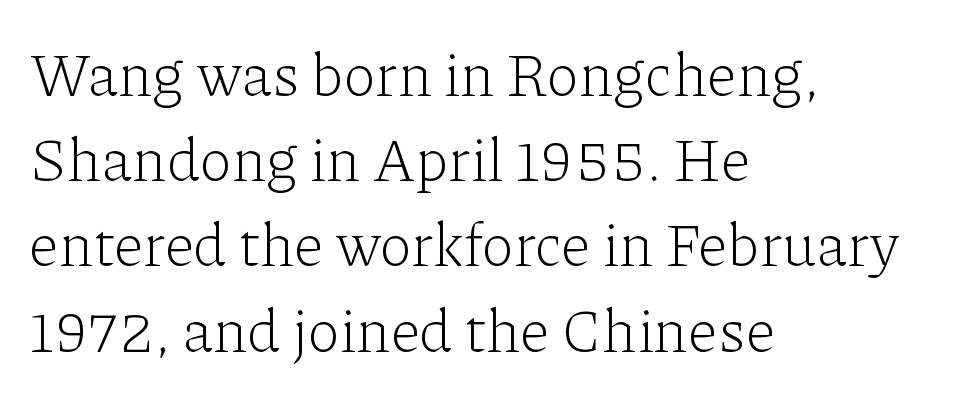
The image shows 60 px light serif type, upright; set left-aligned, normal line spacing (1.42x), normal letter spacing, not underlined; low stroke contrast and a medium x-height.
